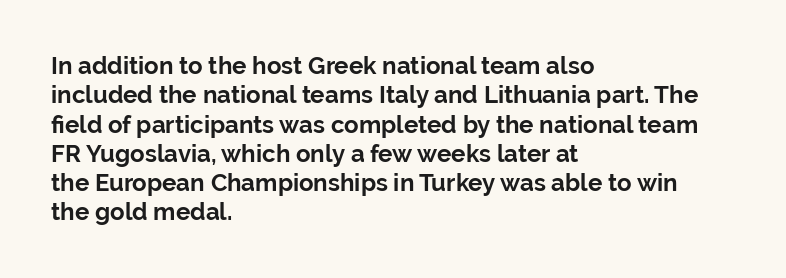
Q: Is the text bold? A: Yes.
Q: Is the text italic (slanted)? A: No, it is upright.
Q: Is the text underlined? A: No.
Q: How is the paragraph aligned? A: Left-aligned.
Q: Is the spacing between letters normal or unusually wide? A: Normal.
